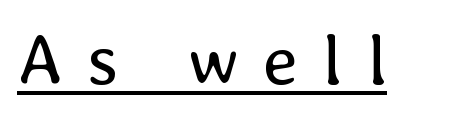
The words here are underlined. The rendering uses natural spacing where letterforms have individual widths. The face used here is rendered with a markedly widened letterfit. The specimen reads as upright at a glance. Each stroke keeps to a modest, everyday thickness or less.
